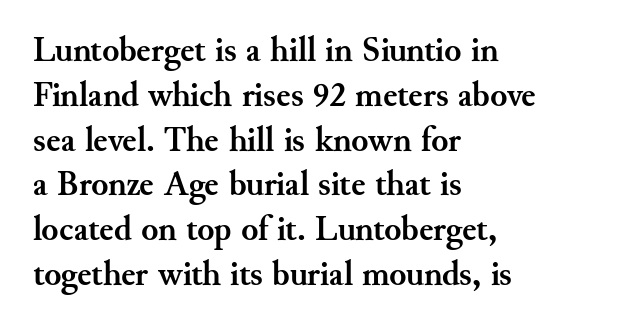
Standard letterfit; no display-style spreading of the glyphs. Note the varied advance widths — an 'i' is clearly narrower than an 'm'. A normal amount of white space separates one row of letters from the next. Words float on clear page, feet unadorned. Typographic density is high because the face is bold.
